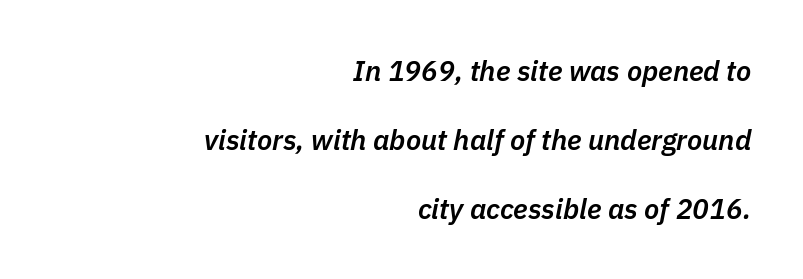
Q: Is the text bold? A: Semi-bold.
Q: Is the text italic (slanted)? A: Yes, it leans right by about 11 degrees.
Q: Is the text underlined? A: No.
Q: How is the paragraph aligned? A: Right-aligned.
Q: Is the spacing between letters normal or unusually wide? A: Normal.
Q: Is the spacing between lines tight, normal or loose? A: Loose.
Q: Width (condensed, normal, or wide)? A: Normal.
Q: Stroke contrast? A: Low.
Q: x-height? A: Medium.
Q: Monospaced? A: No.
